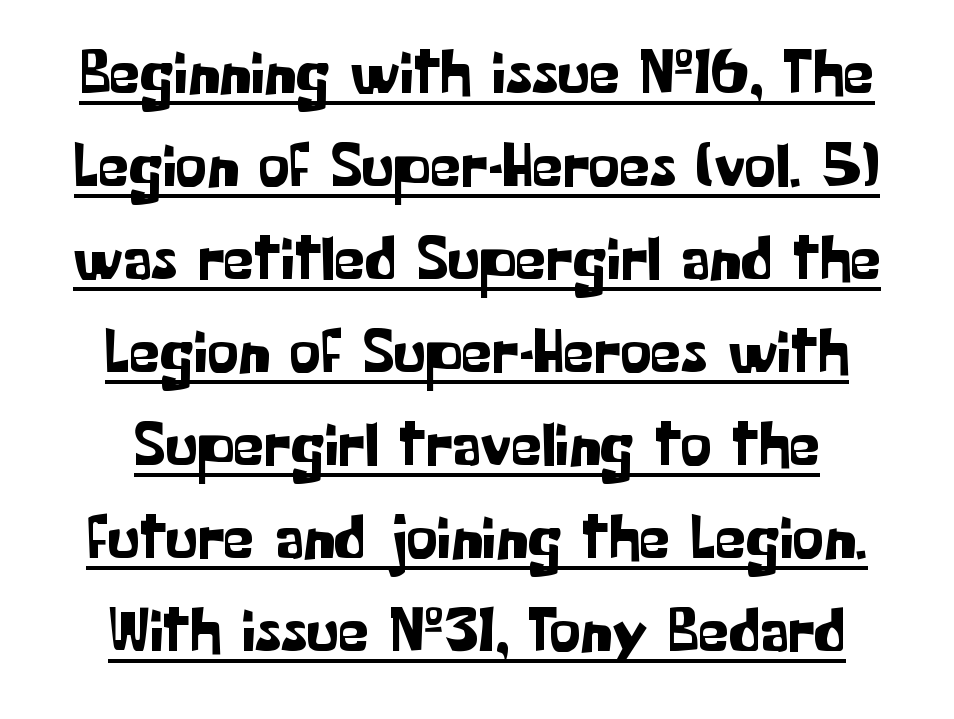
The image shows 62 px sans-serif type, upright; set normal line spacing (1.5x), normal letter spacing, underlined; low stroke contrast and a medium x-height.
